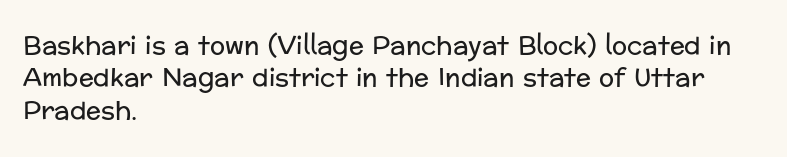
Q: Is the text bold? A: No.
Q: Is the text italic (slanted)? A: No, it is upright.
Q: Is the text underlined? A: No.
Q: How is the paragraph aligned? A: Left-aligned.
Q: Is the spacing between letters normal or unusually wide? A: Normal.
Q: Is the spacing between lines tight, normal or loose? A: Normal.
